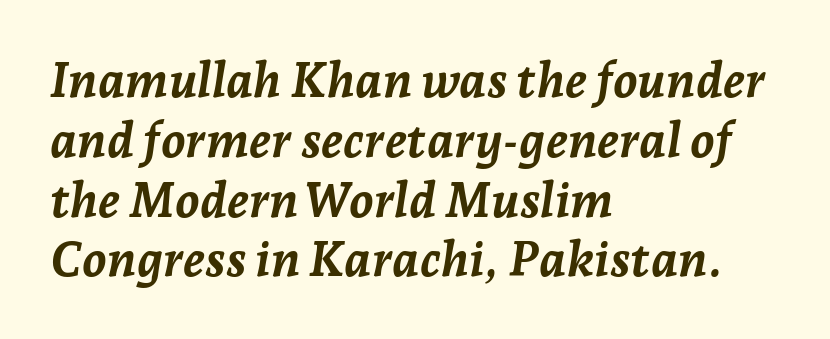
Q: Is the text bold? A: Yes.
Q: Is the text italic (slanted)? A: Yes, it leans right by about 7 degrees.
Q: Is the text underlined? A: No.
Q: How is the paragraph aligned? A: Left-aligned.
Q: Is the spacing between letters normal or unusually wide? A: Normal.
Q: Width (condensed, normal, or wide)? A: Normal.
Q: Stroke contrast? A: Low.
Q: x-height? A: Medium.
Q: Monospaced? A: No.
